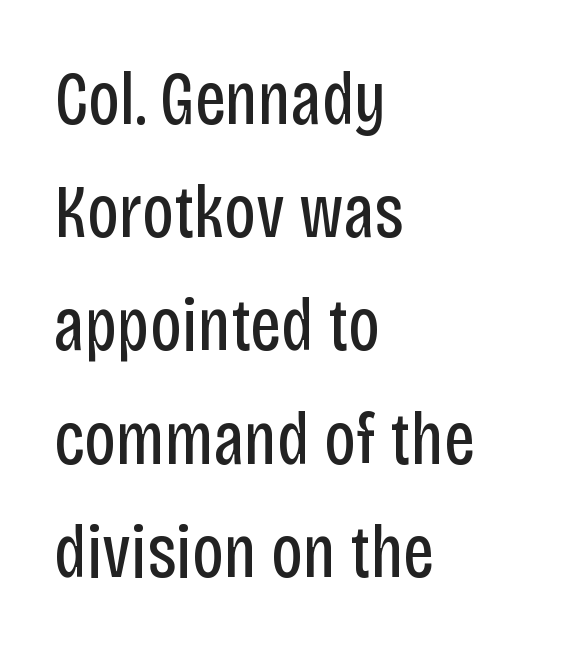
Q: Is the text bold? A: No.
Q: Is the text italic (slanted)? A: No, it is upright.
Q: Is the typeface a serif or a sans-serif typeface? A: Sans-serif.
Q: Is the text underlined? A: No.
Q: How is the paragraph aligned? A: Left-aligned.
Q: Is the spacing between letters normal or unusually wide? A: Normal.
Q: Is the spacing between lines tight, normal or loose? A: Normal.
Q: Width (condensed, normal, or wide)? A: Condensed.
Q: Stroke contrast? A: Low.
Q: x-height? A: Large.
Q: Monospaced? A: No.
